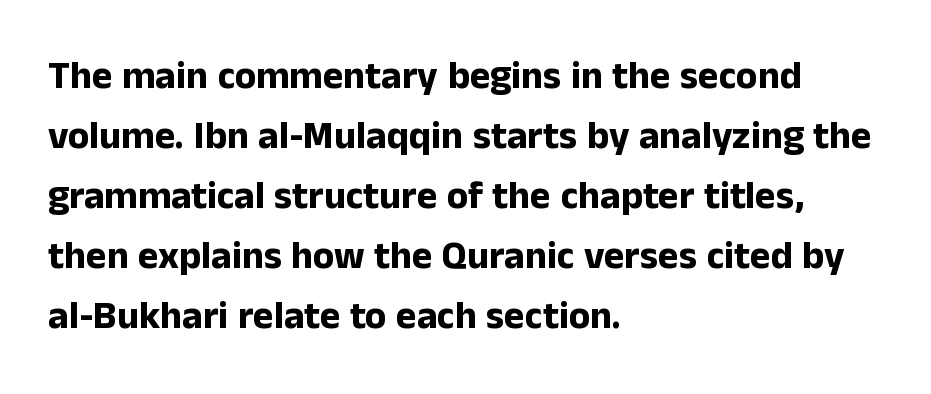
{"serif": "no", "italic": "no", "bold": "yes", "weight": "bold", "width": "normal", "stroke_contrast": "low", "x_height": "medium", "monospaced": "no", "underline": "no", "align": "left", "line_spacing": "normal", "line_spacing_ratio": 1.54, "letter_spacing": "normal", "letter_spacing_em": 0.0, "glyph_px": 39}
